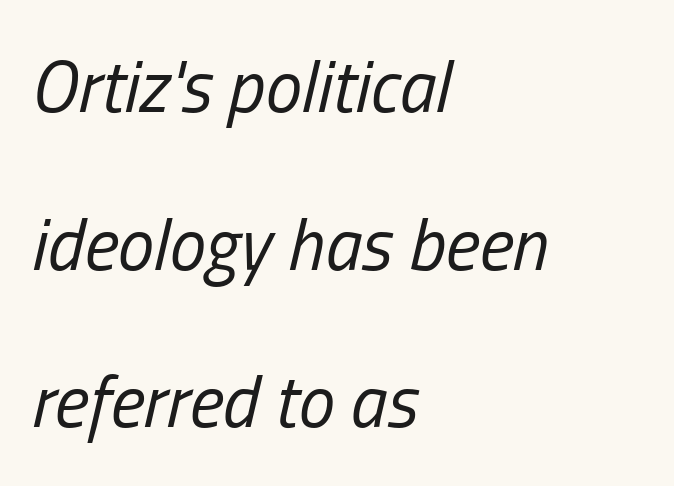
The image shows 73 px regular-weight, condensed type, italic (leaning right); set left-aligned, loose line spacing (2.16x), normal letter spacing, not underlined; low stroke contrast and a medium x-height.
